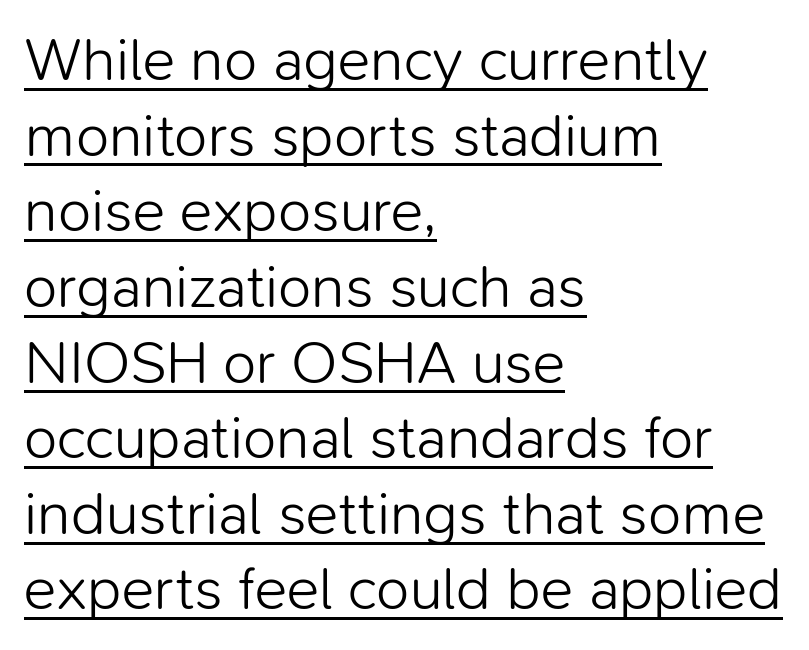
Q: Is the text bold? A: No.
Q: Is the text italic (slanted)? A: No, it is upright.
Q: Is the typeface a serif or a sans-serif typeface? A: Sans-serif.
Q: Is the text underlined? A: Yes.
Q: How is the paragraph aligned? A: Left-aligned.
Q: Is the spacing between letters normal or unusually wide? A: Normal.
Q: Width (condensed, normal, or wide)? A: Normal.
Q: Stroke contrast? A: Low.
Q: x-height? A: Medium.
Q: Monospaced? A: No.
